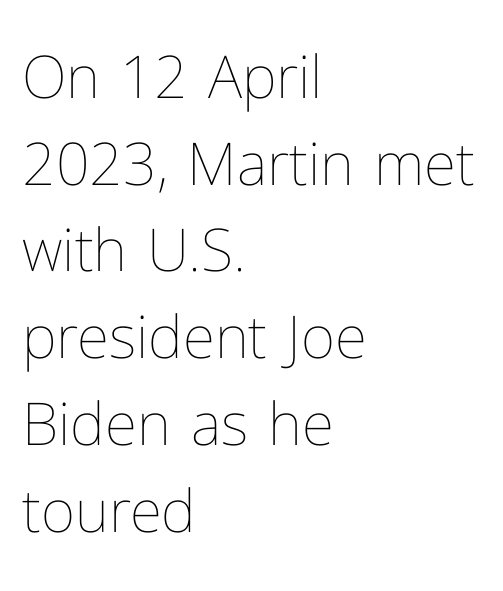
{"italic": "no", "bold": "no", "weight": "thin", "width": "normal", "stroke_contrast": "low", "x_height": "medium", "monospaced": "no", "underline": "no", "align": "left", "line_spacing": "normal", "line_spacing_ratio": 1.47, "letter_spacing": "normal", "letter_spacing_em": 0.0, "glyph_px": 59}
